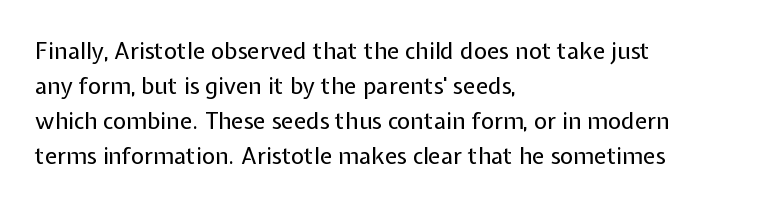
{"italic": "no", "bold": "no", "underline": "no", "align": "left", "line_spacing": "normal", "line_spacing_ratio": 1.52, "letter_spacing": "normal", "letter_spacing_em": 0.0, "glyph_px": 23}
